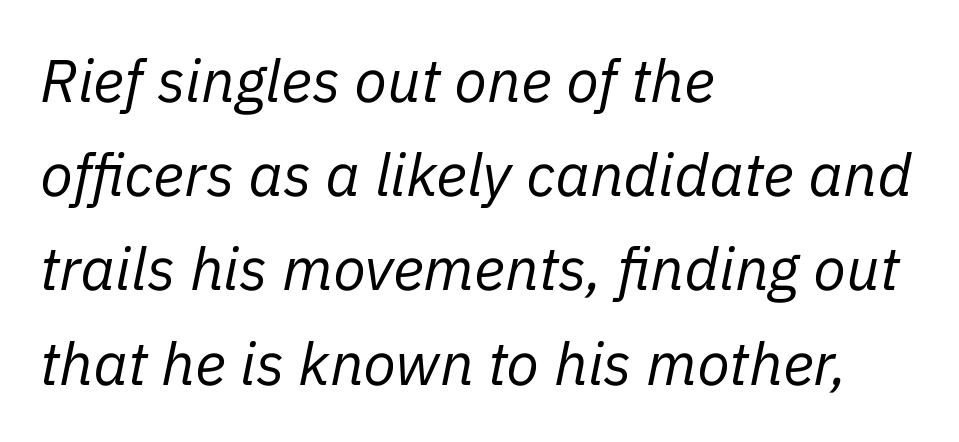
{"italic": "yes", "lean": "right", "slant_degrees": 11, "bold": "no", "weight": "regular", "width": "normal", "stroke_contrast": "low", "x_height": "medium", "monospaced": "no", "underline": "no", "align": "left", "line_spacing": "normal", "line_spacing_ratio": 1.57, "letter_spacing": "normal", "letter_spacing_em": 0.0, "glyph_px": 60}
